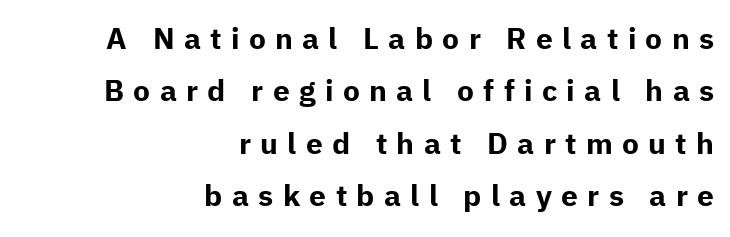
Q: Is the text bold? A: Yes.
Q: Is the text italic (slanted)? A: No, it is upright.
Q: Is the typeface a serif or a sans-serif typeface? A: Sans-serif.
Q: Is the text underlined? A: No.
Q: How is the paragraph aligned? A: Right-aligned.
Q: Is the spacing between letters normal or unusually wide? A: Unusually wide.
Q: Width (condensed, normal, or wide)? A: Normal.
Q: Stroke contrast? A: Low.
Q: x-height? A: Medium.
Q: Monospaced? A: No.
